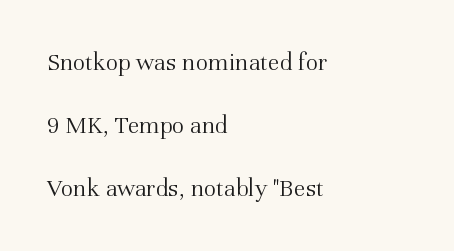
Q: Is the text bold? A: No.
Q: Is the text italic (slanted)? A: No, it is upright.
Q: Is the text underlined? A: No.
Q: How is the paragraph aligned? A: Left-aligned.
Q: Is the spacing between letters normal or unusually wide? A: Normal.
Q: Is the spacing between lines tight, normal or loose? A: Loose.
